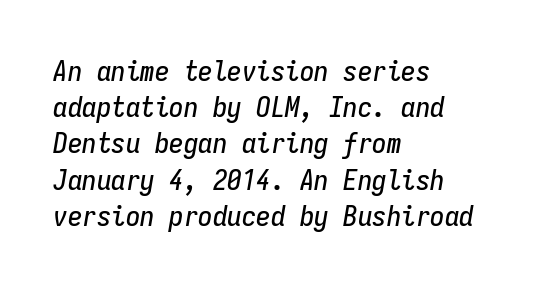
The image shows 29 px condensed type, italic (leaning right), monospaced; set left-aligned, normal line spacing (1.25x), normal letter spacing, not underlined; low stroke contrast and a medium x-height.
